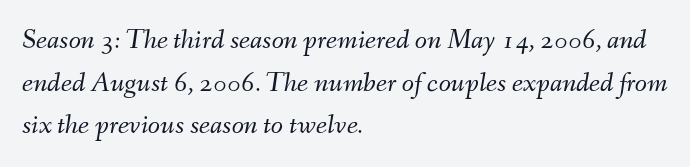
The image shows 28 px light type, italic (leaning right); set left-aligned, normal line spacing (1.52x), normal letter spacing, not underlined; medium stroke contrast and a small x-height.
